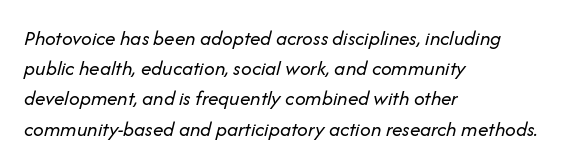
Q: Is the text bold? A: No.
Q: Is the text italic (slanted)? A: Yes, it leans right by about 14 degrees.
Q: Is the text underlined? A: No.
Q: How is the paragraph aligned? A: Left-aligned.
Q: Is the spacing between letters normal or unusually wide? A: Normal.
Q: Is the spacing between lines tight, normal or loose? A: Normal.
